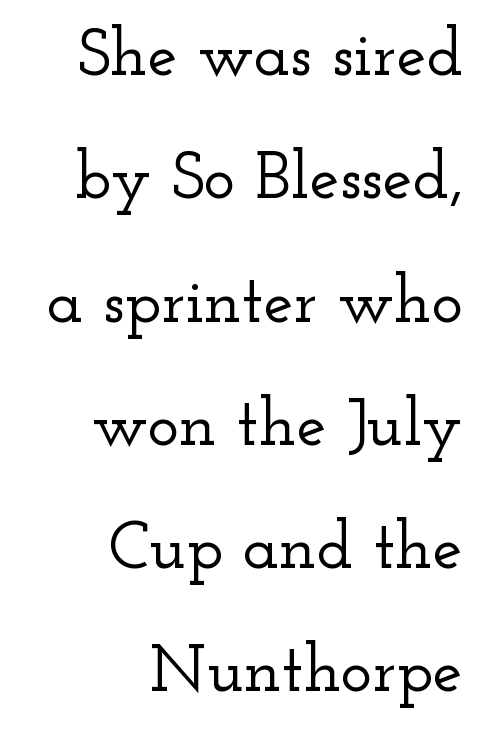
The image shows 67 px wide serif type, upright; set right-aligned, line spacing 1.84x, normal letter spacing, not underlined; low stroke contrast and a small x-height.
